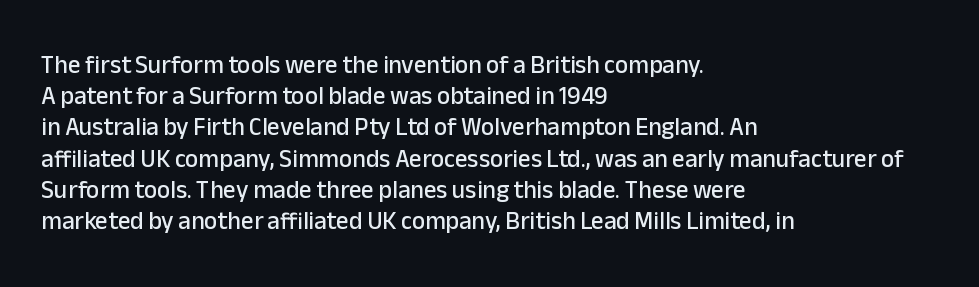
{"italic": "no", "underline": "no", "align": "left", "line_spacing": "normal", "line_spacing_ratio": 1.25, "letter_spacing": "normal", "letter_spacing_em": 0.0, "glyph_px": 25}
